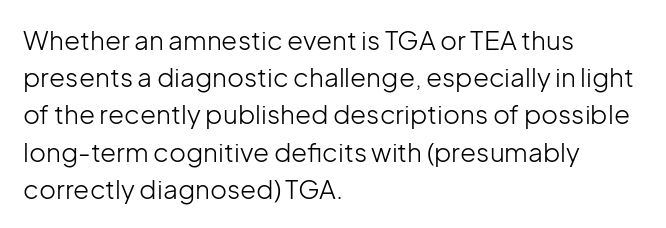
Q: Is the text bold? A: No.
Q: Is the text italic (slanted)? A: No, it is upright.
Q: Is the text underlined? A: No.
Q: How is the paragraph aligned? A: Left-aligned.
Q: Is the spacing between letters normal or unusually wide? A: Normal.
Q: Is the spacing between lines tight, normal or loose? A: Normal.
